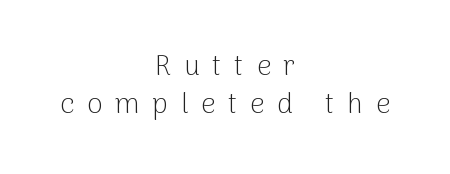
The image shows 28 px light sans-serif type, upright; set centered, normal line spacing (1.36x), unusually wide letter spacing (+0.46 em), not underlined; low stroke contrast and a medium x-height.
